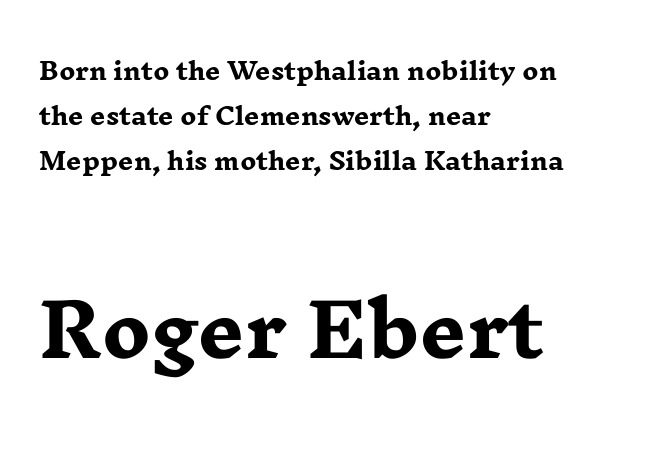
Q: Is the text bold? A: Yes.
Q: Is the text italic (slanted)? A: No, it is upright.
Q: Is the typeface a serif or a sans-serif typeface? A: Serif.
Q: Is the text underlined? A: No.
Q: How is the paragraph aligned? A: Left-aligned.
Q: Is the spacing between letters normal or unusually wide? A: Normal.
Q: Which block of text is set in a larger size, the first (top) or the second (bottom)? A: The second (bottom) one.
Q: Width (condensed, normal, or wide)? A: Wide.
Q: Stroke contrast? A: Low.
Q: x-height? A: Medium.
Q: Monospaced? A: No.
